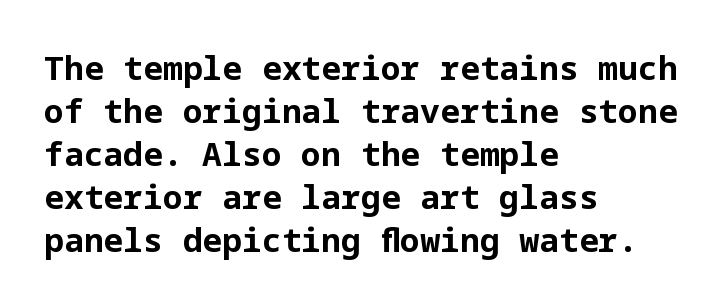
The image shows 33 px bold sans-serif type, upright; set left-aligned, normal line spacing (1.3x), normal letter spacing, not underlined; low stroke contrast and a medium x-height.
